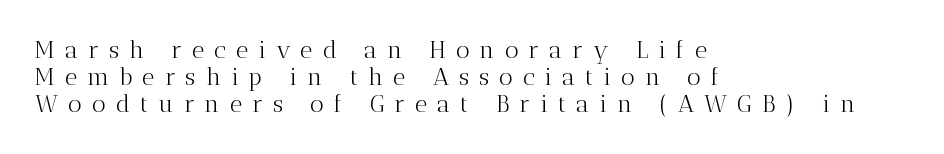
Q: Is the text bold? A: No.
Q: Is the text italic (slanted)? A: No, it is upright.
Q: Is the text underlined? A: No.
Q: How is the paragraph aligned? A: Left-aligned.
Q: Is the spacing between letters normal or unusually wide? A: Unusually wide.
Q: Is the spacing between lines tight, normal or loose? A: Tight.
